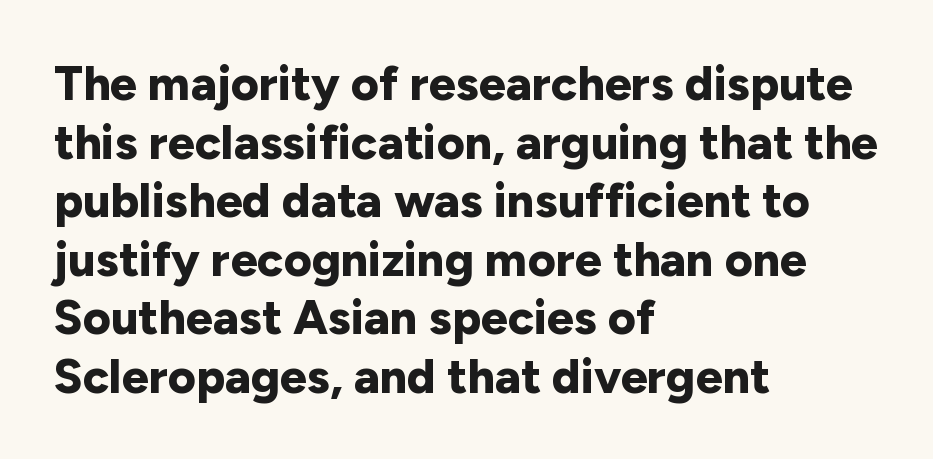
The image shows 48 px bold sans-serif type, upright; set left-aligned, line spacing 1.22x, normal letter spacing, not underlined; low stroke contrast and a medium x-height.
